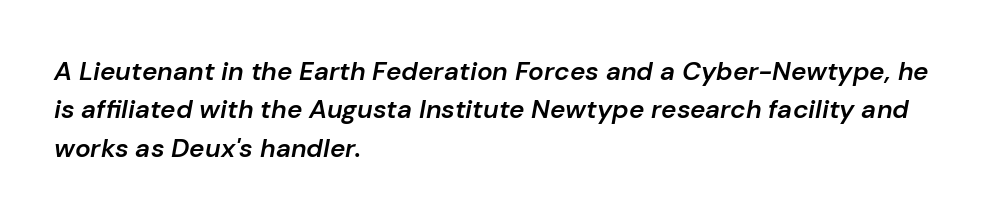
Q: Is the text bold? A: Semi-bold.
Q: Is the text italic (slanted)? A: Yes, it leans right by about 10 degrees.
Q: Is the text underlined? A: No.
Q: How is the paragraph aligned? A: Left-aligned.
Q: Is the spacing between letters normal or unusually wide? A: Normal.
Q: Is the spacing between lines tight, normal or loose? A: Normal.
